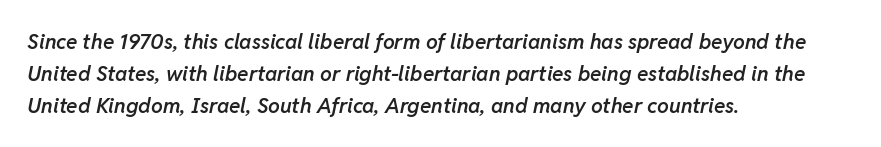
Q: Is the text bold? A: Semi-bold.
Q: Is the text italic (slanted)? A: Yes, it leans right by about 11 degrees.
Q: Is the text underlined? A: No.
Q: How is the paragraph aligned? A: Left-aligned.
Q: Is the spacing between letters normal or unusually wide? A: Normal.
Q: Is the spacing between lines tight, normal or loose? A: Normal.
